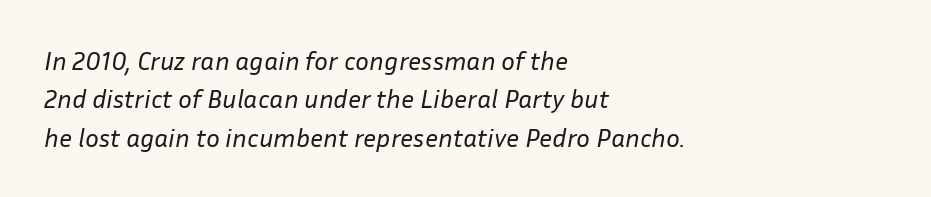
The image shows 26 px text type, italic (leaning right); set left-aligned, normal line spacing (1.48x), normal letter spacing, not underlined.
